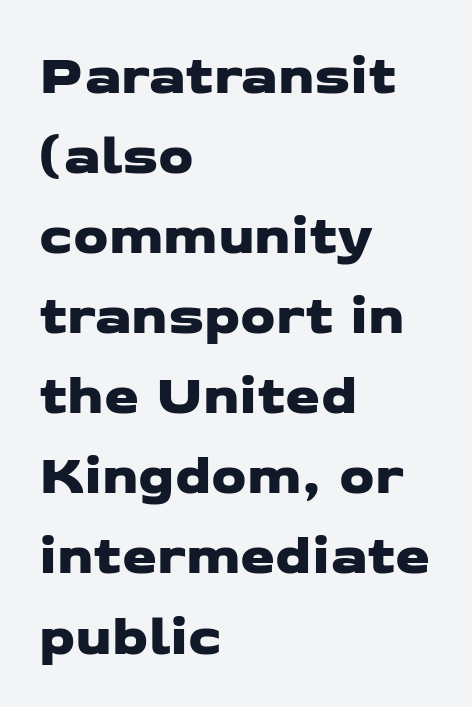
One-word summary of the alignment: left. Leading: standard. Does extra space separate the letters? No, they use regular spacing. A sans-serif font was chosen for this passage. The strip under each line holds only bare page.
